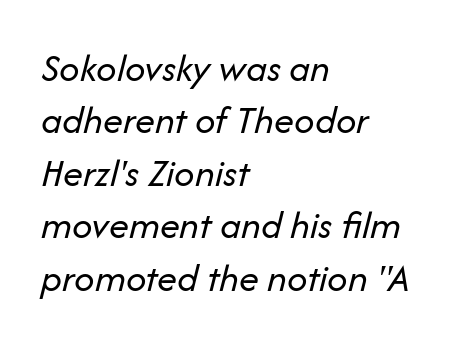
The image shows 40 px regular-weight type, italic (leaning right); set left-aligned, normal line spacing (1.31x), normal letter spacing, not underlined; low stroke contrast and a medium x-height.
